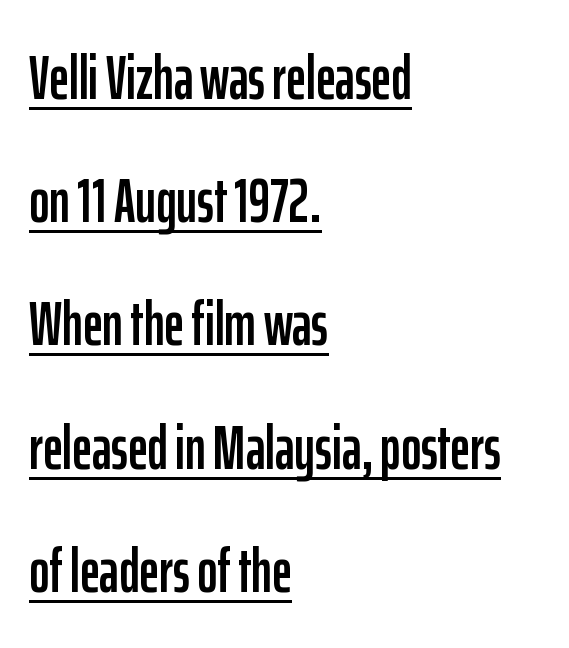
Q: Is the text italic (slanted)? A: No, it is upright.
Q: Is the typeface a serif or a sans-serif typeface? A: Sans-serif.
Q: Is the text underlined? A: Yes.
Q: How is the paragraph aligned? A: Left-aligned.
Q: Is the spacing between letters normal or unusually wide? A: Normal.
Q: Is the spacing between lines tight, normal or loose? A: Loose.
Q: Width (condensed, normal, or wide)? A: Condensed.
Q: Stroke contrast? A: Low.
Q: x-height? A: Medium.
Q: Monospaced? A: No.
